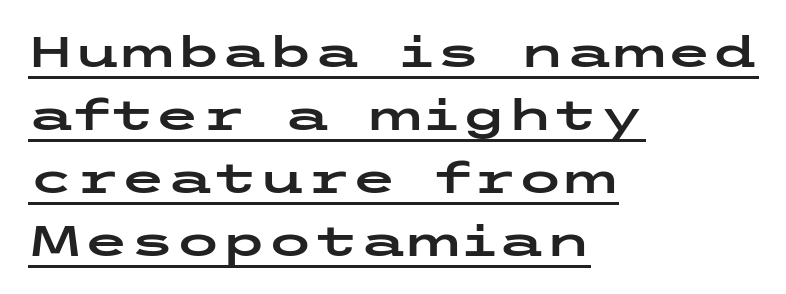
Q: Is the text italic (slanted)? A: No, it is upright.
Q: Is the typeface a serif or a sans-serif typeface? A: Sans-serif.
Q: Is the text underlined? A: Yes.
Q: How is the paragraph aligned? A: Left-aligned.
Q: Is the spacing between letters normal or unusually wide? A: Normal.
Q: Is the spacing between lines tight, normal or loose? A: Normal.
Q: Width (condensed, normal, or wide)? A: Wide.
Q: Stroke contrast? A: Low.
Q: x-height? A: Medium.
